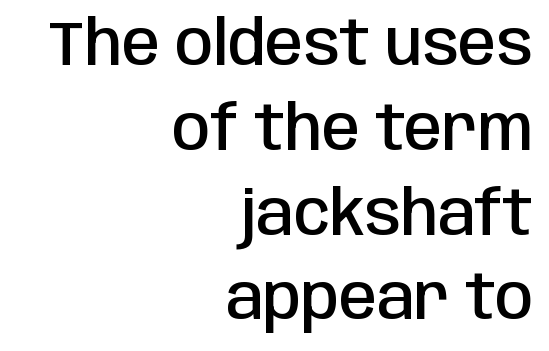
Q: Is the text bold? A: Semi-bold.
Q: Is the text italic (slanted)? A: No, it is upright.
Q: Is the typeface a serif or a sans-serif typeface? A: Sans-serif.
Q: Is the text underlined? A: No.
Q: How is the paragraph aligned? A: Right-aligned.
Q: Is the spacing between letters normal or unusually wide? A: Normal.
Q: Is the spacing between lines tight, normal or loose? A: Normal.
Q: Width (condensed, normal, or wide)? A: Condensed.
Q: Stroke contrast? A: Low.
Q: x-height? A: Large.
Q: Monospaced? A: No.
